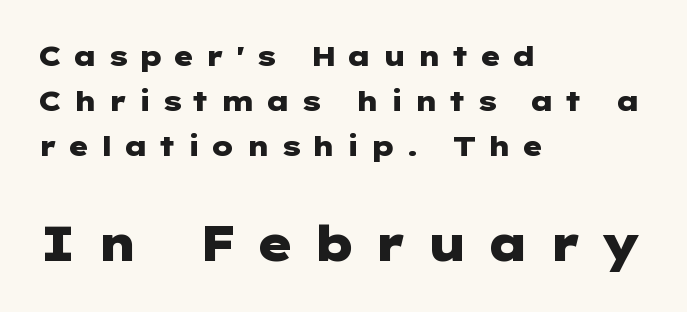
{"serif": "no", "italic": "no", "bold": "yes", "weight": "heavy", "width": "wide", "stroke_contrast": "low", "x_height": "medium", "underline": "no", "align": "left", "line_spacing": "normal", "line_spacing_ratio": 1.6, "letter_spacing": "wide", "letter_spacing_em": 0.37, "larger_block": "second", "size_ratio": 1.75, "glyph_px": 49}
